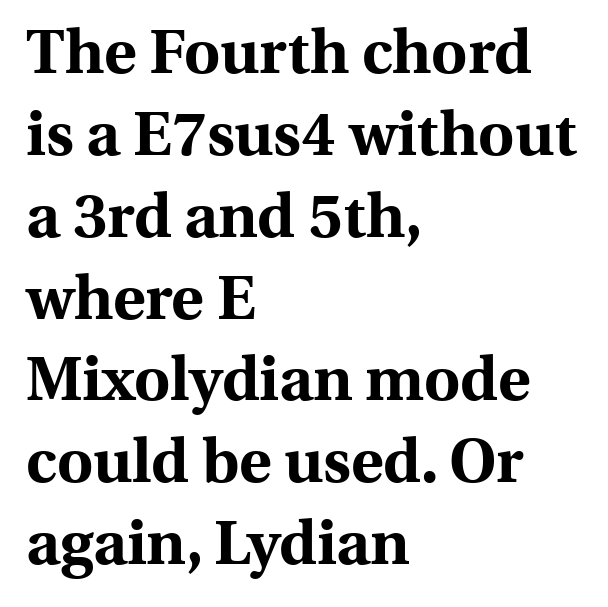
The image shows 62 px bold serif type, upright; set left-aligned, normal line spacing (1.32x), normal letter spacing, not underlined; a medium x-height.
